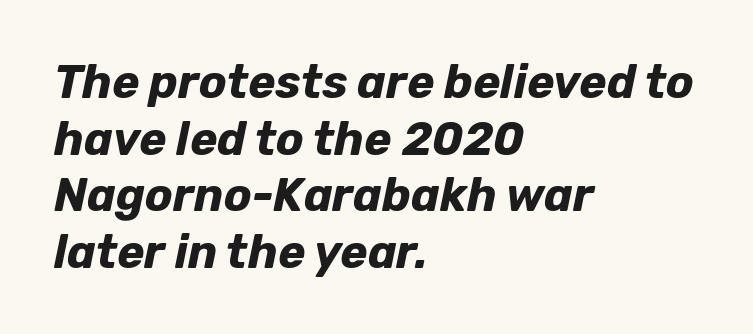
The image shows 46 px bold type, italic (leaning right); set left-aligned, line spacing 1.23x, normal letter spacing, not underlined; low stroke contrast and a medium x-height.
